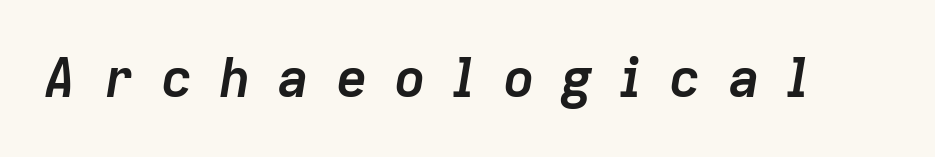
{"italic": "yes", "lean": "right", "slant_degrees": 9, "bold": "yes", "weight": "semibold", "width": "normal", "stroke_contrast": "low", "x_height": "medium", "monospaced": "no", "underline": "no", "letter_spacing": "wide", "letter_spacing_em": 0.48, "glyph_px": 54}
